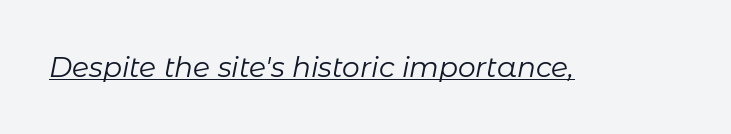
Honestly, the letter spacing is just normal — you wouldn't notice it. Stems here are at most as thick as an everyday book face. The lettering tilts uniformly, giving the passage an italic look. Every word sits above its own underline. The face used here is proportionally spaced, like ordinary book or web type.
